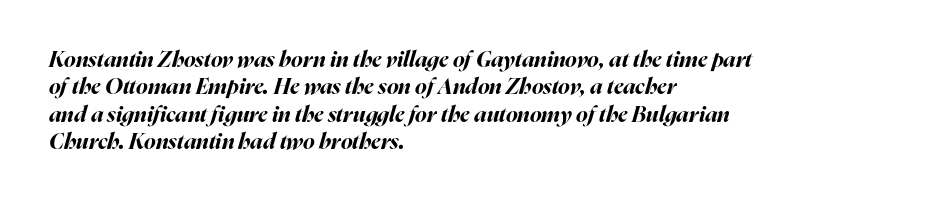
{"italic": "yes", "lean": "right", "slant_degrees": 16, "bold": "yes", "underline": "no", "align": "left", "line_spacing": "normal", "line_spacing_ratio": 1.25, "letter_spacing": "normal", "letter_spacing_em": 0.0, "glyph_px": 22}
